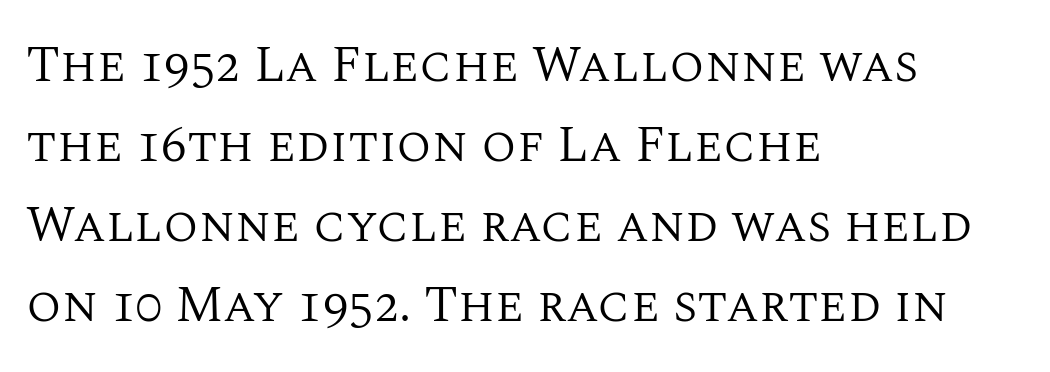
{"serif": "yes", "italic": "no", "bold": "no", "weight": "regular", "width": "normal", "stroke_contrast": "medium", "x_height": "large", "monospaced": "no", "underline": "no", "align": "left", "line_spacing": "normal", "line_spacing_ratio": 1.57, "letter_spacing": "normal", "letter_spacing_em": 0.0, "glyph_px": 51}
